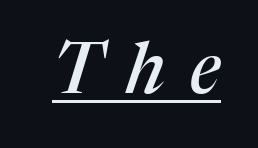
This rendering employs a face with finishing strokes, i.e., a serif. The type is letterspaced generously, with wide tracking. Proportional: the letters do not fall into vertical columns. Underlined type. This is oblique type, the kind used for emphasis or titles.
